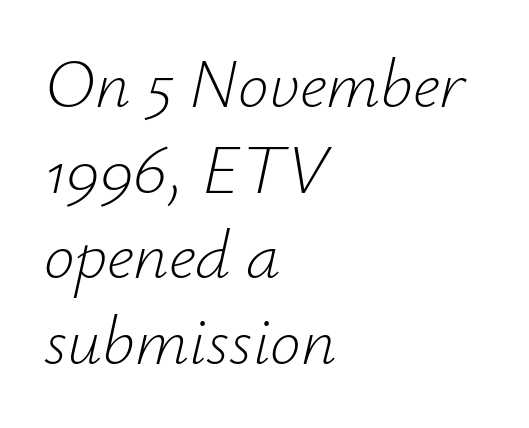
Q: Is the text bold? A: No.
Q: Is the text italic (slanted)? A: Yes, it leans right by about 12 degrees.
Q: Is the text underlined? A: No.
Q: How is the paragraph aligned? A: Left-aligned.
Q: Is the spacing between letters normal or unusually wide? A: Normal.
Q: Width (condensed, normal, or wide)? A: Normal.
Q: Stroke contrast? A: Low.
Q: x-height? A: Small.
Q: Monospaced? A: No.
